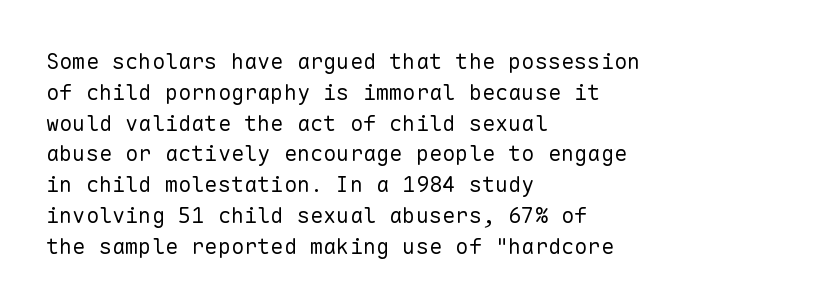
Summary of vertical rhythm: regular, with standard interline spacing. Short note: letters normally spaced. The font's upright variant was chosen for this text. Casual observation: everything's shoved over to the left.
